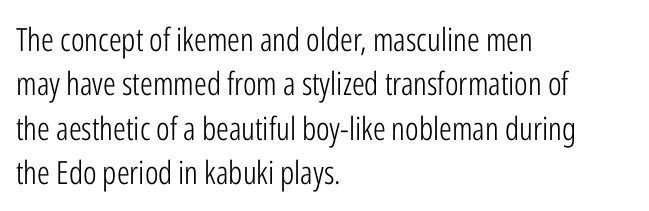
The image shows 32 px light, condensed sans-serif type, upright; set left-aligned, normal line spacing (1.39x), normal letter spacing, not underlined; low stroke contrast and a medium x-height.
